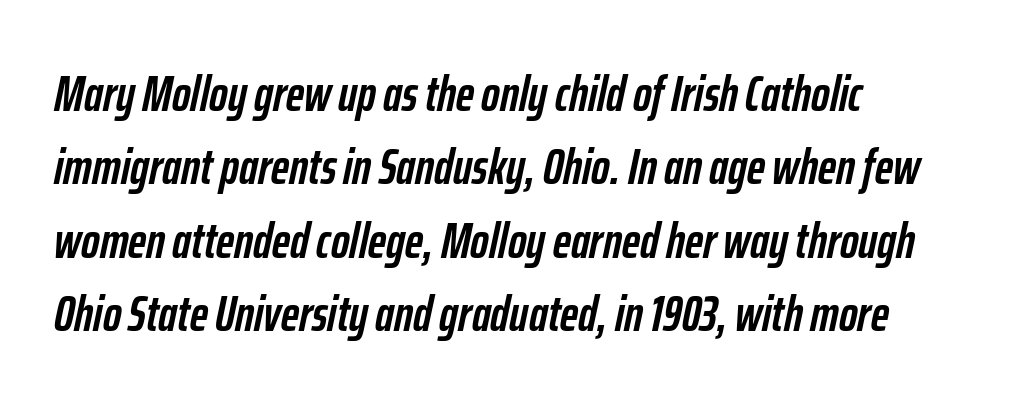
Q: Is the text bold? A: Yes.
Q: Is the text italic (slanted)? A: Yes, it leans right by about 12 degrees.
Q: Is the text underlined? A: No.
Q: How is the paragraph aligned? A: Left-aligned.
Q: Is the spacing between letters normal or unusually wide? A: Normal.
Q: Is the spacing between lines tight, normal or loose? A: Normal.
Q: Width (condensed, normal, or wide)? A: Condensed.
Q: Stroke contrast? A: Low.
Q: x-height? A: Medium.
Q: Monospaced? A: No.
